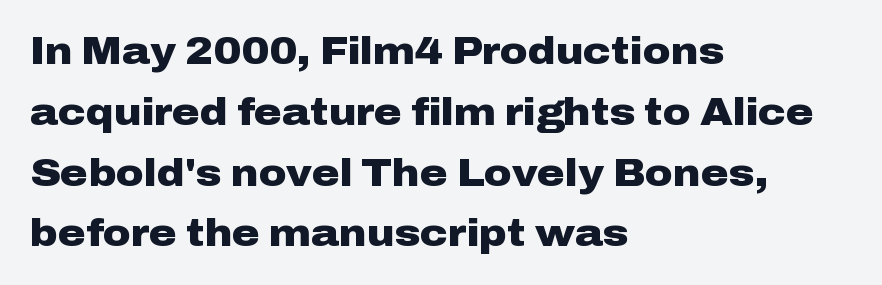
The image shows 38 px heavy, wide sans-serif type, upright; set left-aligned, normal line spacing (1.6x), normal letter spacing, not underlined; low stroke contrast and a medium x-height.
